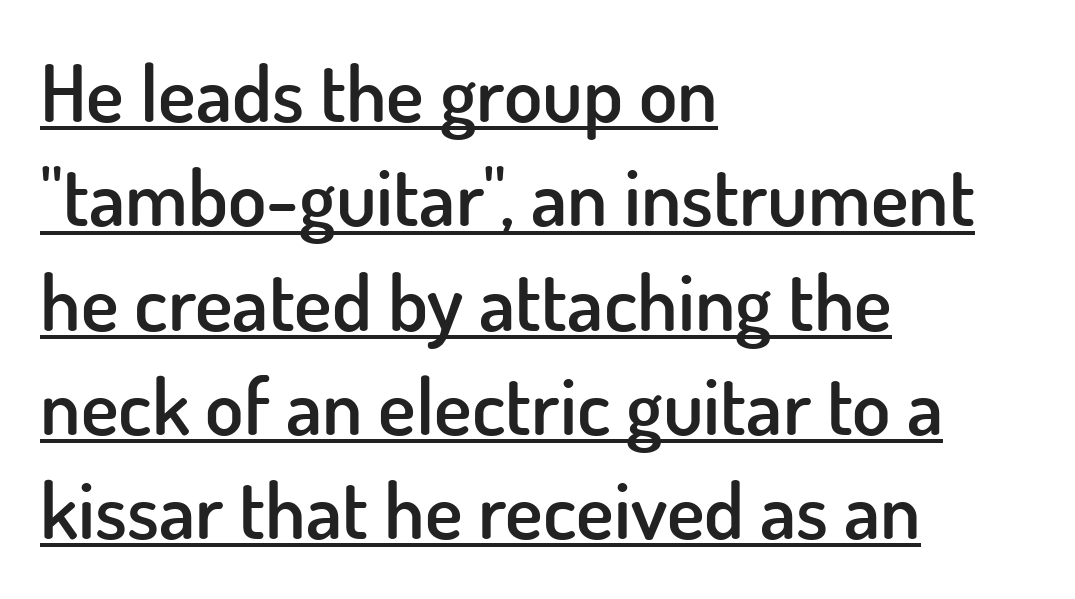
The image shows 79 px semibold sans-serif type, upright; set left-aligned, normal line spacing (1.32x), normal letter spacing, underlined; low stroke contrast and a small x-height.
